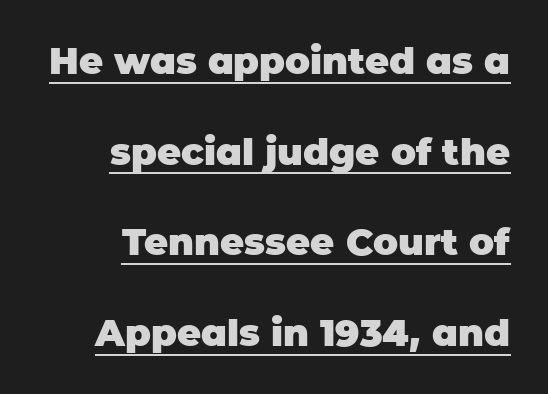
The image shows 37 px heavy sans-serif type, upright; set right-aligned, loose line spacing (2.45x), normal letter spacing, underlined; low stroke contrast and a large x-height.
